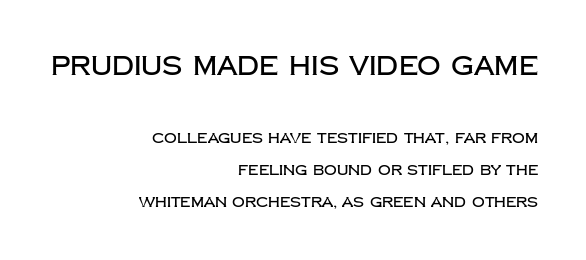
The image shows 26 px text type, upright; set right-aligned, loose line spacing (2.28x), normal letter spacing, not underlined; the first (top) block is 1.86x larger.
